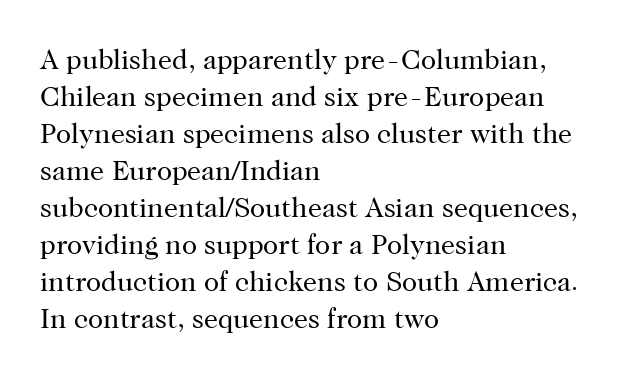
Q: Is the text bold? A: No.
Q: Is the text italic (slanted)? A: No, it is upright.
Q: Is the typeface a serif or a sans-serif typeface? A: Serif.
Q: Is the text underlined? A: No.
Q: How is the paragraph aligned? A: Left-aligned.
Q: Is the spacing between letters normal or unusually wide? A: Normal.
Q: Is the spacing between lines tight, normal or loose? A: Normal.
Q: Width (condensed, normal, or wide)? A: Normal.
Q: Stroke contrast? A: High.
Q: x-height? A: Medium.
Q: Monospaced? A: No.
